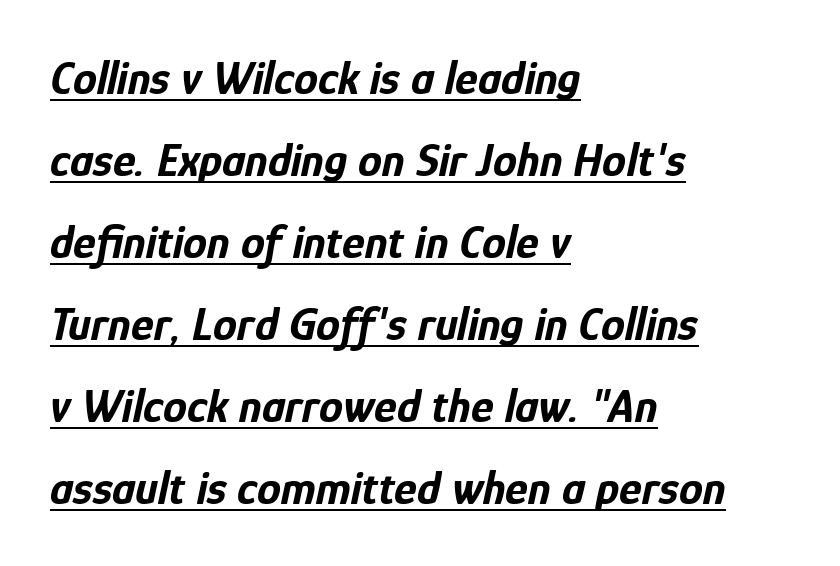
The image shows 48 px bold, condensed type, italic (leaning right); set left-aligned, line spacing 1.71x, normal letter spacing, underlined; low stroke contrast and a medium x-height.
